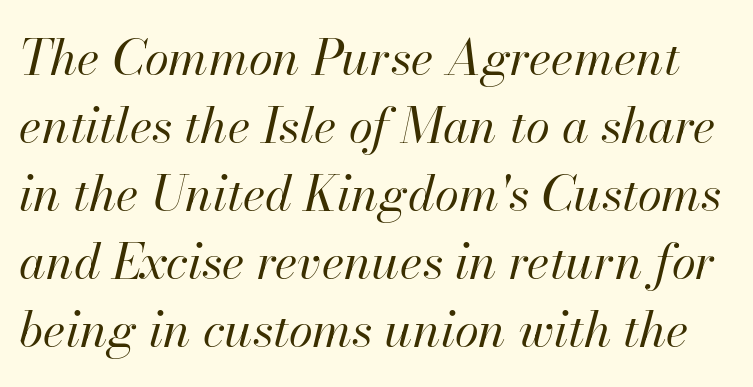
{"italic": "yes", "lean": "right", "slant_degrees": 13, "bold": "no", "weight": "regular", "width": "normal", "stroke_contrast": "high", "x_height": "small", "monospaced": "no", "underline": "no", "line_spacing": "normal", "line_spacing_ratio": 1.39, "letter_spacing": "normal", "letter_spacing_em": 0.0, "glyph_px": 49}
